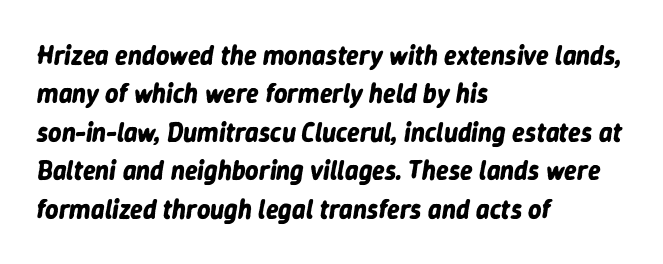
{"italic": "yes", "lean": "right", "slant_degrees": 9, "bold": "yes", "underline": "no", "align": "left", "line_spacing": "normal", "line_spacing_ratio": 1.48, "letter_spacing": "normal", "letter_spacing_em": 0.0, "glyph_px": 26}
